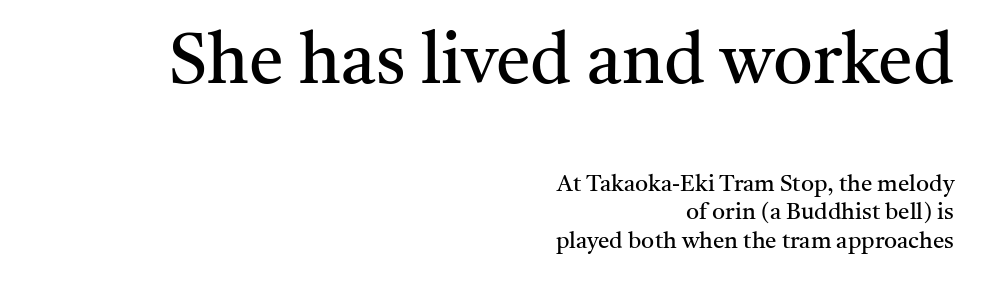
{"serif": "yes", "italic": "no", "bold": "no", "weight": "regular", "width": "normal", "stroke_contrast": "medium", "x_height": "medium", "monospaced": "no", "underline": "no", "align": "right", "line_spacing_ratio": 1.24, "letter_spacing": "normal", "letter_spacing_em": 0.0, "larger_block": "first", "size_ratio": 3.04, "glyph_px": 70}
